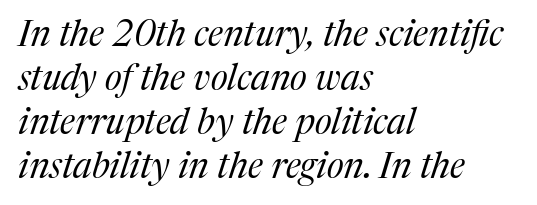
Q: Is the text bold? A: No.
Q: Is the text italic (slanted)? A: Yes, it leans right by about 17 degrees.
Q: Is the typeface a serif or a sans-serif typeface? A: Serif.
Q: Is the text underlined? A: No.
Q: How is the paragraph aligned? A: Left-aligned.
Q: Is the spacing between letters normal or unusually wide? A: Normal.
Q: Width (condensed, normal, or wide)? A: Normal.
Q: Stroke contrast? A: Medium.
Q: x-height? A: Medium.
Q: Monospaced? A: No.
